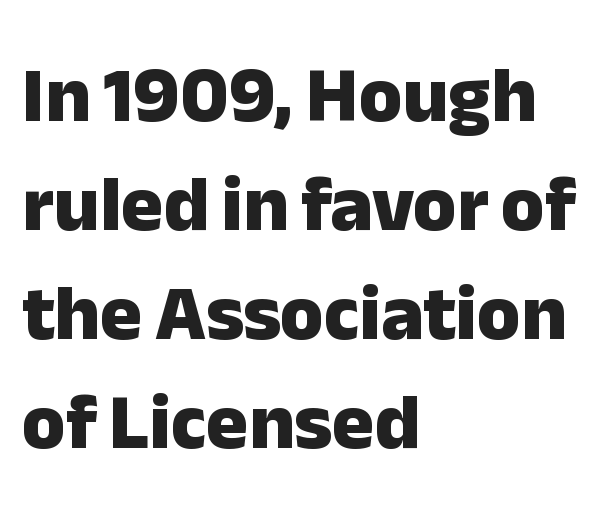
These lines carry a lot of weight — the face is fully bold. The typeface chosen for these lines omits serifs. Spacing verdict: proportional, widths tailored to each character. How are the letters spaced? Ordinarily, with no added tracking.
